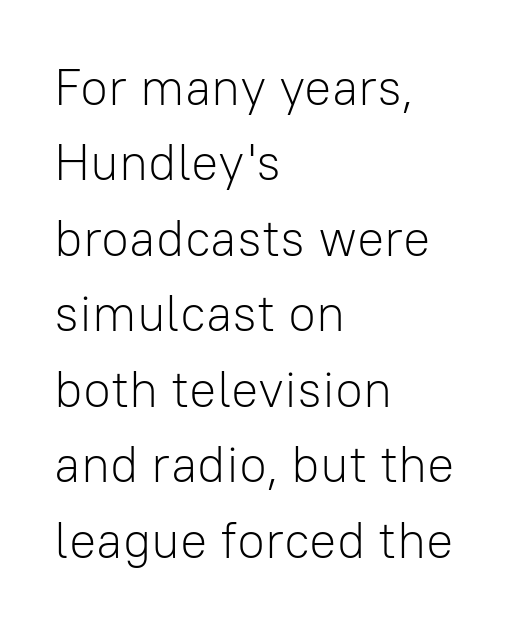
{"serif": "no", "italic": "no", "bold": "no", "weight": "light", "width": "normal", "stroke_contrast": "low", "x_height": "medium", "monospaced": "no", "underline": "no", "align": "left", "line_spacing": "normal", "line_spacing_ratio": 1.48, "letter_spacing": "normal", "letter_spacing_em": 0.0, "glyph_px": 51}
